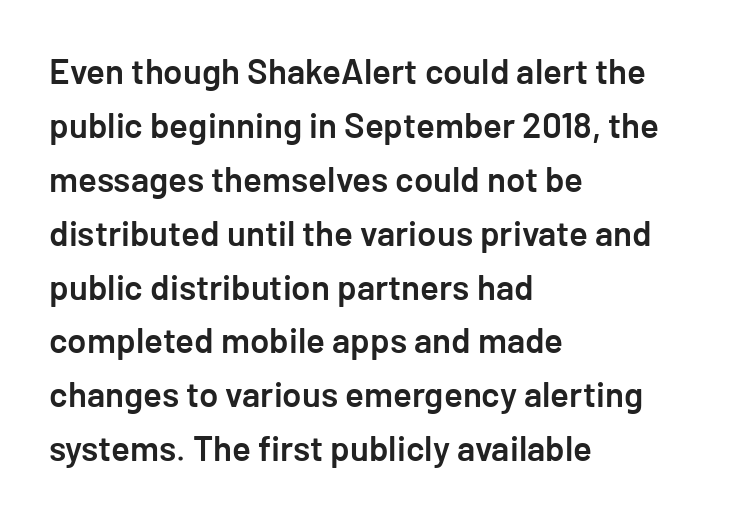
The image shows 35 px semibold sans-serif type, upright; set left-aligned, normal line spacing (1.54x), normal letter spacing, not underlined; low stroke contrast and a medium x-height.
